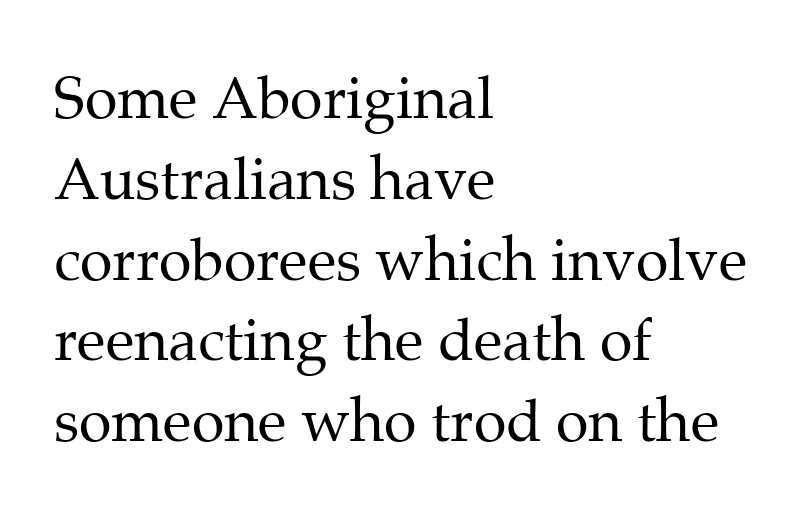
{"serif": "yes", "italic": "no", "bold": "no", "weight": "regular", "width": "normal", "stroke_contrast": "medium", "x_height": "medium", "monospaced": "no", "underline": "no", "align": "left", "line_spacing": "normal", "line_spacing_ratio": 1.37, "letter_spacing": "normal", "letter_spacing_em": 0.0, "glyph_px": 59}
